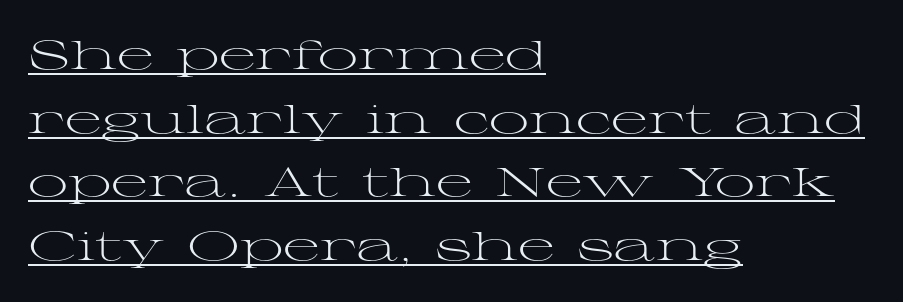
The image shows 40 px light, wide serif type, upright; set left-aligned, normal line spacing (1.59x), normal letter spacing, underlined; medium stroke contrast and a medium x-height.
